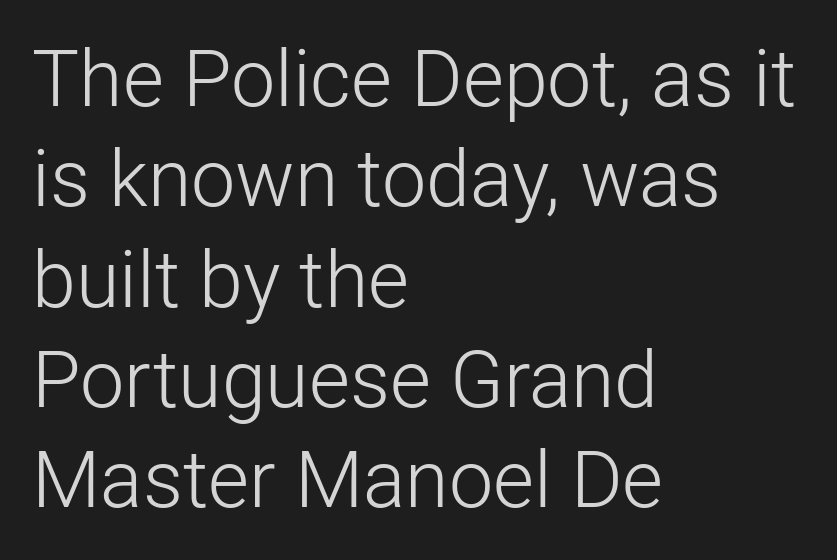
Lines of text with bare space underneath. A typesetter would call this proportional, since set widths differ per character. This is not heavy type; no bold has been used. The axis of the letterforms is exactly vertical. The passage shown is typeset with a sans-serif family. Horizontally, the lines are justified to the leading edge only.
